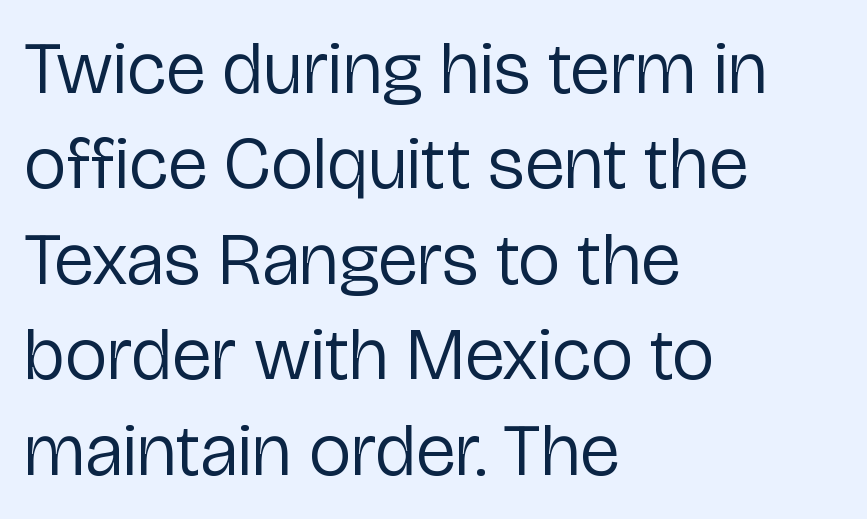
{"serif": "no", "italic": "no", "bold": "no", "weight": "regular", "width": "normal", "stroke_contrast": "low", "x_height": "medium", "monospaced": "no", "underline": "no", "align": "left", "line_spacing": "normal", "line_spacing_ratio": 1.29, "letter_spacing": "normal", "letter_spacing_em": 0.0, "glyph_px": 74}
